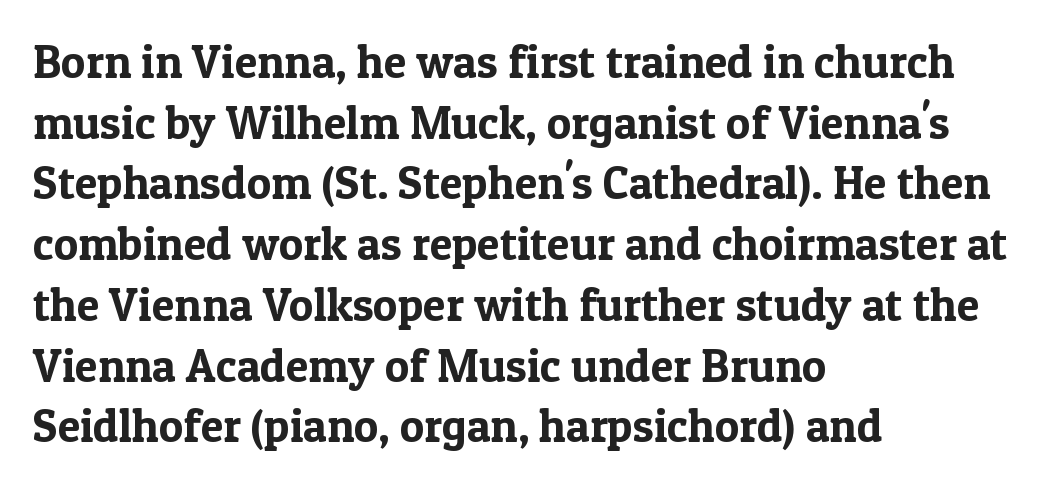
Q: Is the text italic (slanted)? A: No, it is upright.
Q: Is the typeface a serif or a sans-serif typeface? A: Serif.
Q: Is the text underlined? A: No.
Q: How is the paragraph aligned? A: Left-aligned.
Q: Is the spacing between letters normal or unusually wide? A: Normal.
Q: Is the spacing between lines tight, normal or loose? A: Normal.
Q: Width (condensed, normal, or wide)? A: Normal.
Q: x-height? A: Medium.
Q: Monospaced? A: No.
